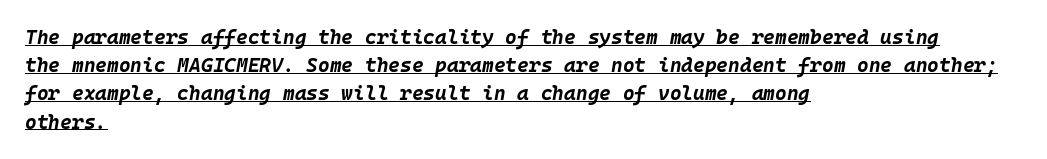
Slanted lettering throughout. The line texture is even and compact thanks to regular tracking. A typographer would call this underscored text. The rag falls on the right side of this text block. Is the type bold? Yes — the strokes are clearly thick and heavy. Interline gaps are of average width in this sample.
